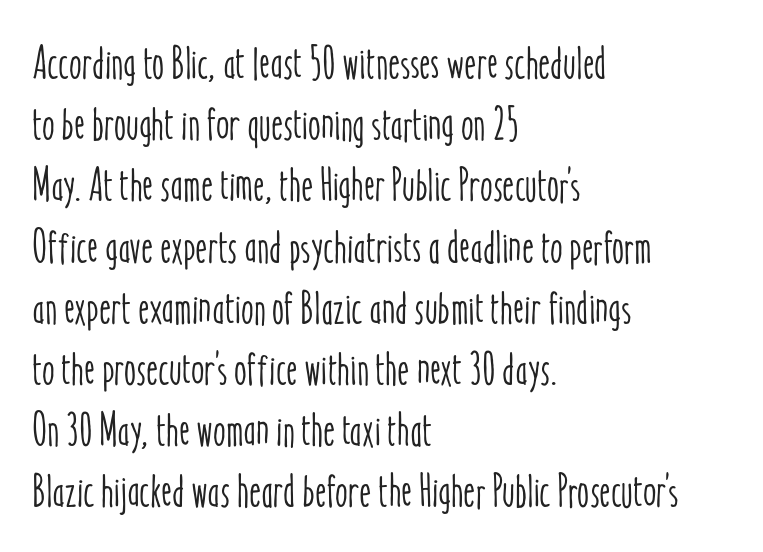
{"italic": "no", "width": "condensed", "stroke_contrast": "low", "x_height": "medium", "monospaced": "no", "underline": "no", "align": "left", "line_spacing": "normal", "line_spacing_ratio": 1.33, "letter_spacing": "normal", "letter_spacing_em": 0.0, "glyph_px": 46}
